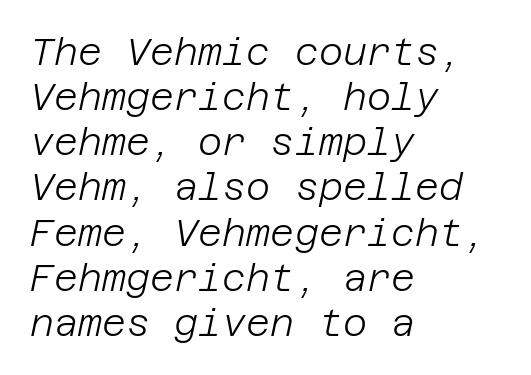
Q: Is the text bold? A: No.
Q: Is the text italic (slanted)? A: Yes, it leans right by about 12 degrees.
Q: Is the text underlined? A: No.
Q: How is the paragraph aligned? A: Left-aligned.
Q: Is the spacing between letters normal or unusually wide? A: Normal.
Q: Width (condensed, normal, or wide)? A: Normal.
Q: Stroke contrast? A: Low.
Q: x-height? A: Large.
